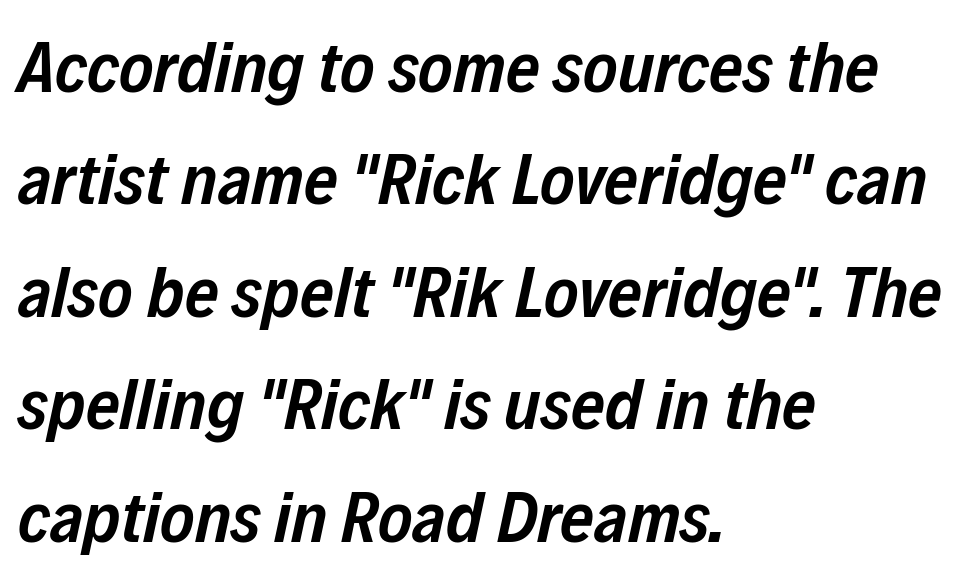
The image shows 73 px semibold, condensed type, italic (leaning right); set left-aligned, normal line spacing (1.54x), normal letter spacing, not underlined; low stroke contrast and a medium x-height.
